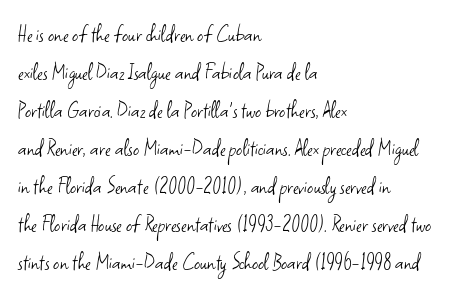
{"bold": "no", "underline": "no", "align": "left", "line_spacing": "normal", "line_spacing_ratio": 1.58, "letter_spacing": "normal", "letter_spacing_em": 0.0, "glyph_px": 24}
